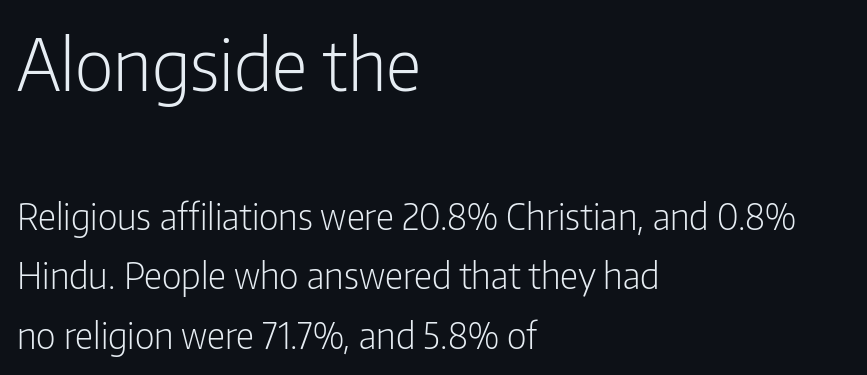
Q: Is the text bold? A: No.
Q: Is the text italic (slanted)? A: No, it is upright.
Q: Is the typeface a serif or a sans-serif typeface? A: Sans-serif.
Q: Is the text underlined? A: No.
Q: How is the paragraph aligned? A: Left-aligned.
Q: Is the spacing between letters normal or unusually wide? A: Normal.
Q: Is the spacing between lines tight, normal or loose? A: Normal.
Q: Which block of text is set in a larger size, the first (top) or the second (bottom)? A: The first (top) one.
Q: Width (condensed, normal, or wide)? A: Condensed.
Q: Stroke contrast? A: Low.
Q: x-height? A: Medium.
Q: Monospaced? A: No.
